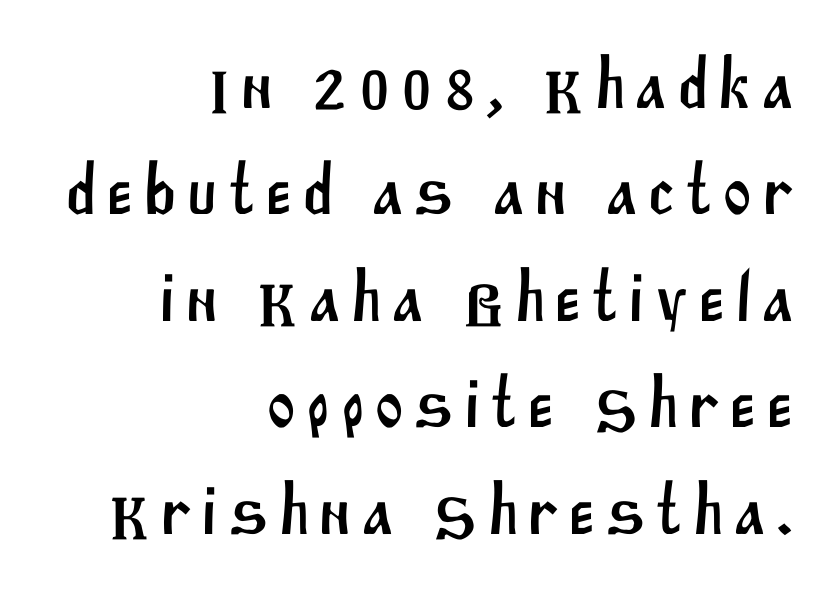
Q: Is the typeface a serif or a sans-serif typeface? A: Sans-serif.
Q: Is the text underlined? A: No.
Q: How is the paragraph aligned? A: Right-aligned.
Q: Is the spacing between lines tight, normal or loose? A: Normal.
Q: Width (condensed, normal, or wide)? A: Normal.
Q: Stroke contrast? A: Medium.
Q: x-height? A: Large.
Q: Monospaced? A: No.
